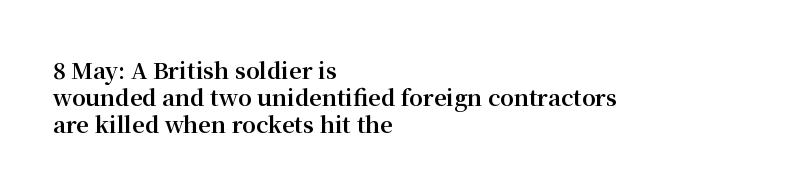
Q: Is the text bold? A: Yes.
Q: Is the text italic (slanted)? A: No, it is upright.
Q: Is the text underlined? A: No.
Q: How is the paragraph aligned? A: Left-aligned.
Q: Is the spacing between letters normal or unusually wide? A: Normal.
